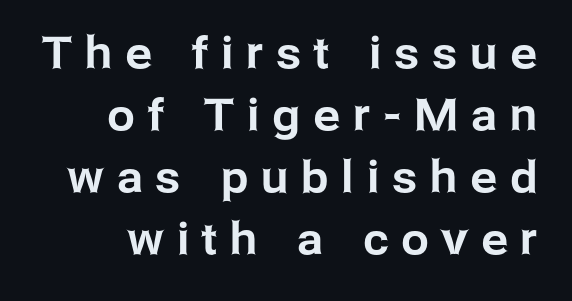
{"serif": "no", "italic": "no", "width": "normal", "stroke_contrast": "low", "x_height": "medium", "monospaced": "no", "underline": "no", "line_spacing": "normal", "line_spacing_ratio": 1.41, "letter_spacing": "wide", "letter_spacing_em": 0.3, "glyph_px": 44}
